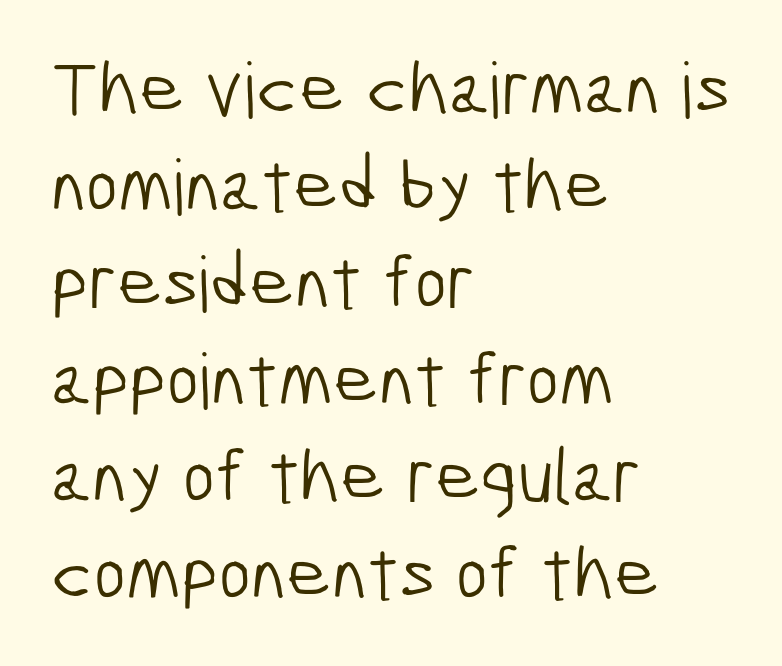
Casual observation: everything's shoved over to the left. Vertical stems look standard width or narrower in stroke. This sample keeps an unexceptional amount of space between lines. Each word holds together tightly as a unit, with standard inter-letter gaps.
